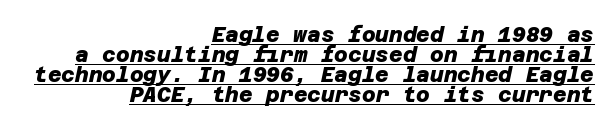
Q: Is the text bold? A: Yes.
Q: Is the text underlined? A: Yes.
Q: How is the paragraph aligned? A: Right-aligned.
Q: Is the spacing between letters normal or unusually wide? A: Normal.
Q: Is the spacing between lines tight, normal or loose? A: Tight.
